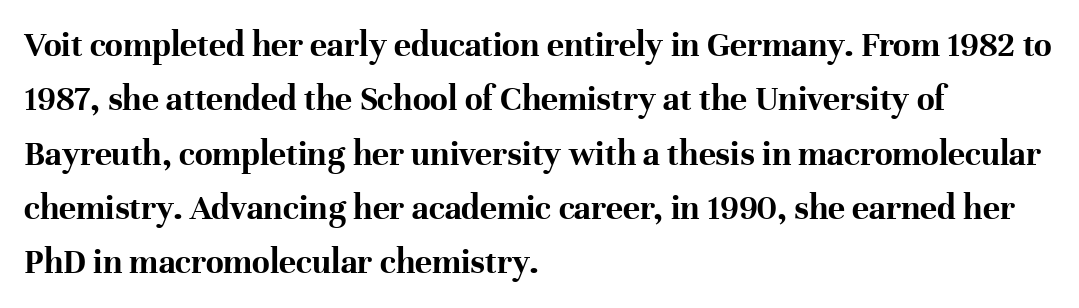
The image shows 36 px bold serif type, upright; set left-aligned, normal line spacing (1.51x), normal letter spacing, not underlined; high stroke contrast and a medium x-height.
